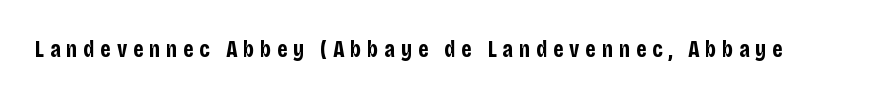
Decoration check: the copy has no underline. Look at the stroke-to-counter ratio: heavy, a bold. Substantial extra tracking has been applied to these lines. This sample uses an upright cut, with every glyph sitting square on the baseline.
